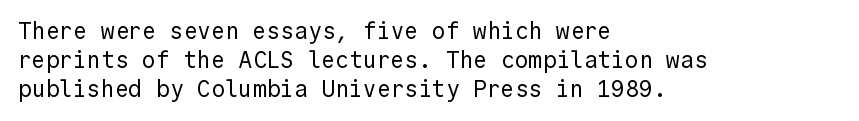
Q: Is the text bold? A: No.
Q: Is the text italic (slanted)? A: No, it is upright.
Q: Is the text underlined? A: No.
Q: How is the paragraph aligned? A: Left-aligned.
Q: Is the spacing between letters normal or unusually wide? A: Normal.
Q: Is the spacing between lines tight, normal or loose? A: Normal.
